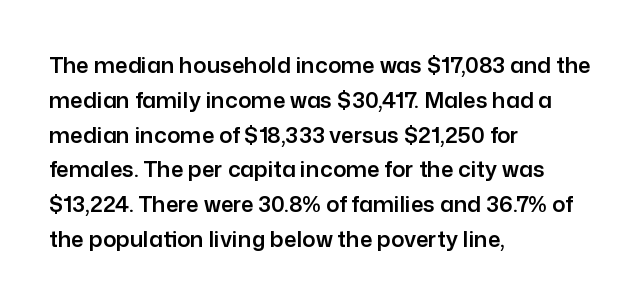
The letters stand straight up with perfectly vertical stems. The strip under each line holds only bare page. Each new line begins a customary step beneath the previous one. Inter-character spacing is left at the font's built-in metrics. The paragraph shown leans on its left margin.
